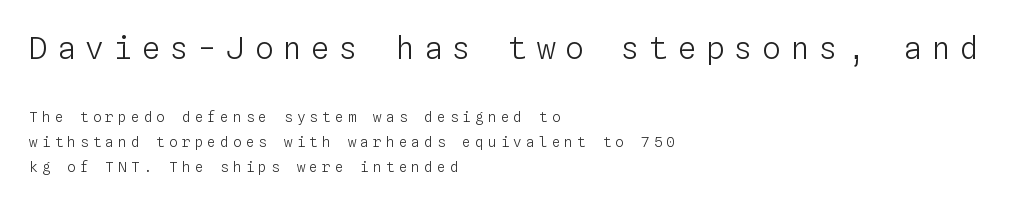
{"italic": "no", "bold": "no", "weight": "light", "width": "normal", "stroke_contrast": "low", "x_height": "medium", "monospaced": "yes", "underline": "no", "align": "left", "line_spacing_ratio": 1.76, "letter_spacing": "wide", "letter_spacing_em": 0.31, "larger_block": "first", "size_ratio": 2.21, "glyph_px": 31}
